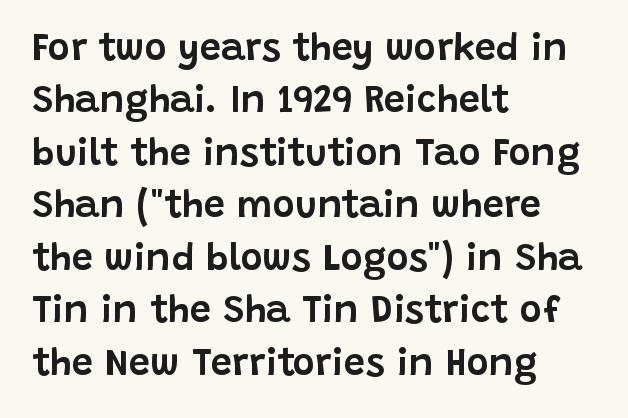
{"serif": "no", "italic": "no", "width": "normal", "stroke_contrast": "low", "x_height": "large", "monospaced": "no", "underline": "no", "align": "left", "line_spacing": "normal", "line_spacing_ratio": 1.38, "letter_spacing": "normal", "letter_spacing_em": 0.0, "glyph_px": 38}
